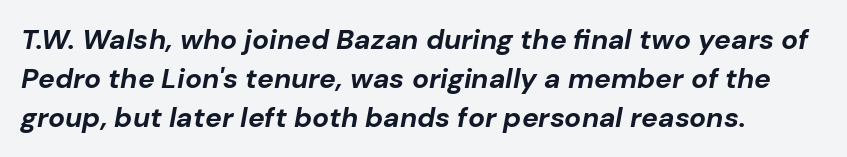
Rendered with sloped, italic letterforms. Nothing unusual about the tracking: characters are spaced as the font intends. Compared with typical paragraphs, the rows here are spaced about the same. Typesetter's note: full bold, strokes at maximum text heaviness. The rendering uses natural spacing where letterforms have individual widths. Descenders hang freely into open space.
